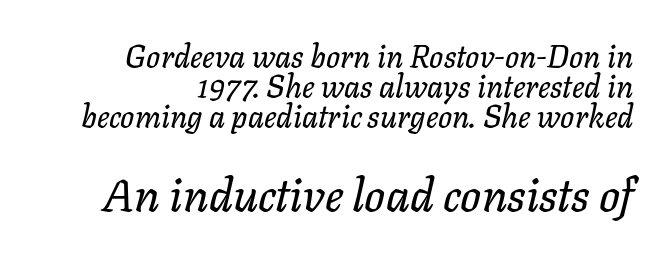
The whole block is typeset with a tilt. Line endings align vertically; line beginnings do not. Character widths vary here, with narrow letters taking less room than wide ones. Very little white space separates one row of letters from the next. Block two is the big one; block one sits smaller above it. Only glyphs here, with clear space below each row.
